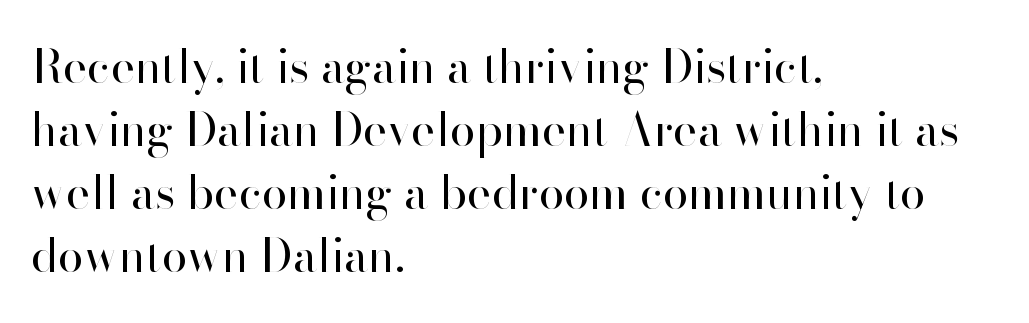
The image shows 46 px regular-weight sans-serif type, upright; set left-aligned, normal line spacing (1.37x), normal letter spacing, not underlined; high stroke contrast and a small x-height.
